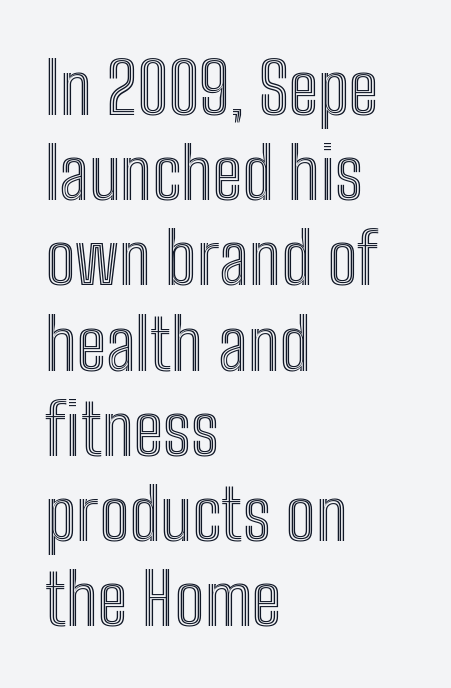
The image shows 71 px condensed type, upright; set left-aligned, line spacing 1.2x, normal letter spacing, not underlined; a medium x-height.
